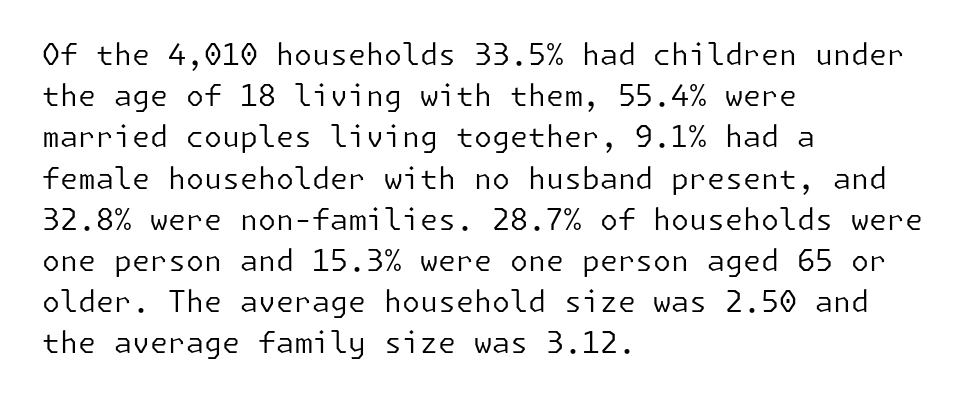
Characters remain perfectly vertical along every line. No heavy texture on the line: the type isn't bold. The lines in this sample share a left origin and differ only in where they stop. Short note: letters normally spaced. Letters rest on an invisible, unmarked baseline. This block has exactly the height ordinary leading produces.
